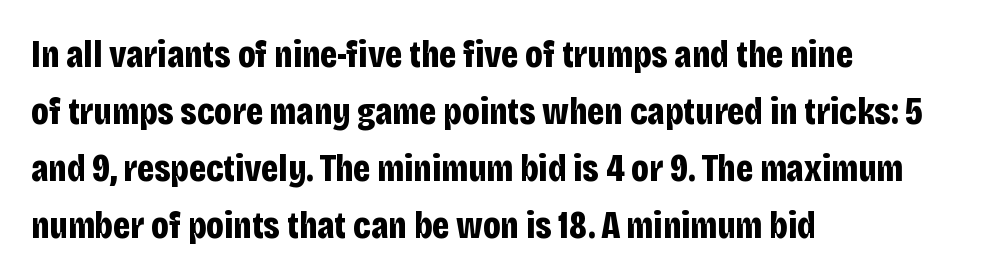
This sample uses plain, unmodified letter spacing. These lines stack with their left ends in a neat column. Note the varied advance widths — an 'i' is clearly narrower than an 'm'. Look at the bottom of the vertical strokes: they stop flat, with no serifs. Every stem runs plumb, perpendicular to the baseline. Thick stems and heavy bowls — unmistakably bold.
